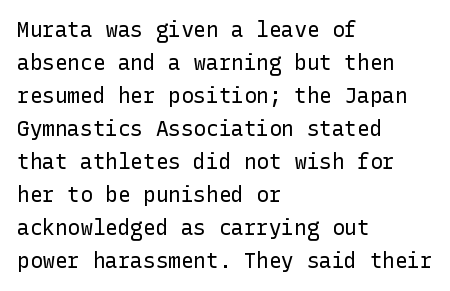
The image shows 21 px text type, upright; set left-aligned, normal line spacing (1.57x), normal letter spacing, not underlined.
